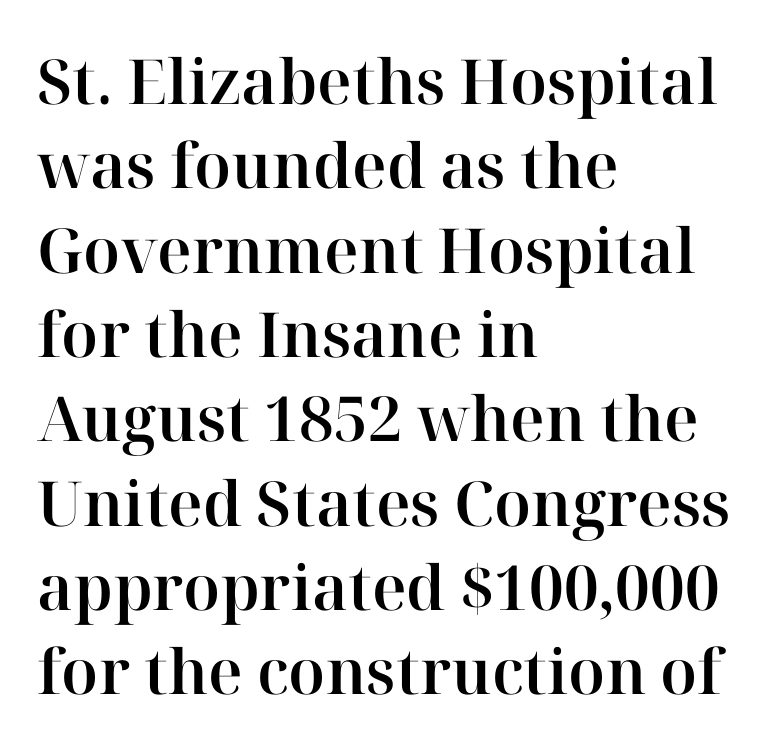
Glance below the letters and you will spot only blank space. Is the letter spacing exaggerated? No — it looks like the ordinary default. Visually the block forms a straight wall on the left and a jagged coastline on the right. Vertical spacing — default. The passage shown is typed in a proportional face where columns would drift.
